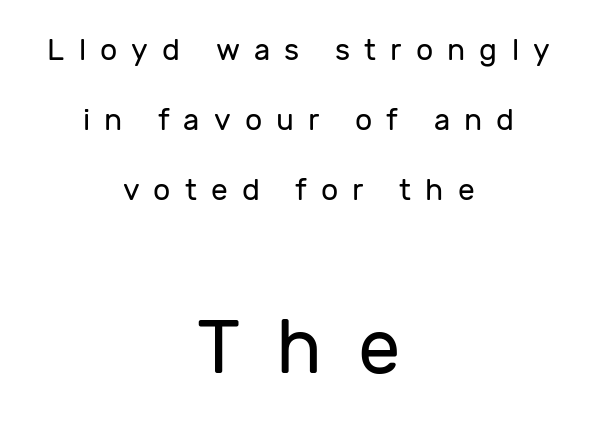
Honestly, there is no underline to notice here at all. In terms of posture, this sample is upright. Here the designer chose a conventional face with non-uniform glyph widths. Centered paragraph, ragged on both sides. Bold? No — there's no thickening of the strokes. Vertical spacing — loose.
